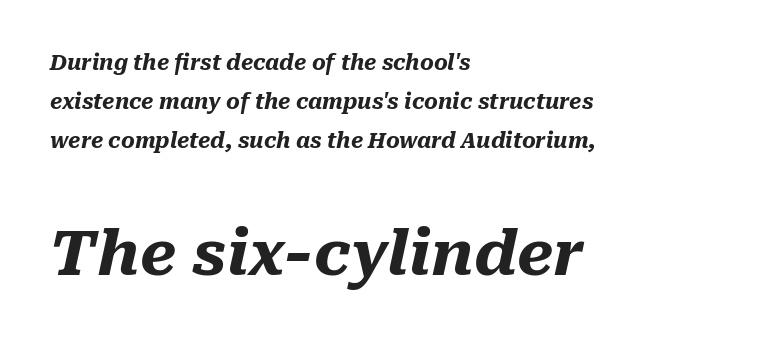
The image shows 62 px heavy type, italic (leaning right); set left-aligned, line spacing 1.86x, normal letter spacing, not underlined; the second (bottom) block is 2.95x larger; medium stroke contrast and a medium x-height.
